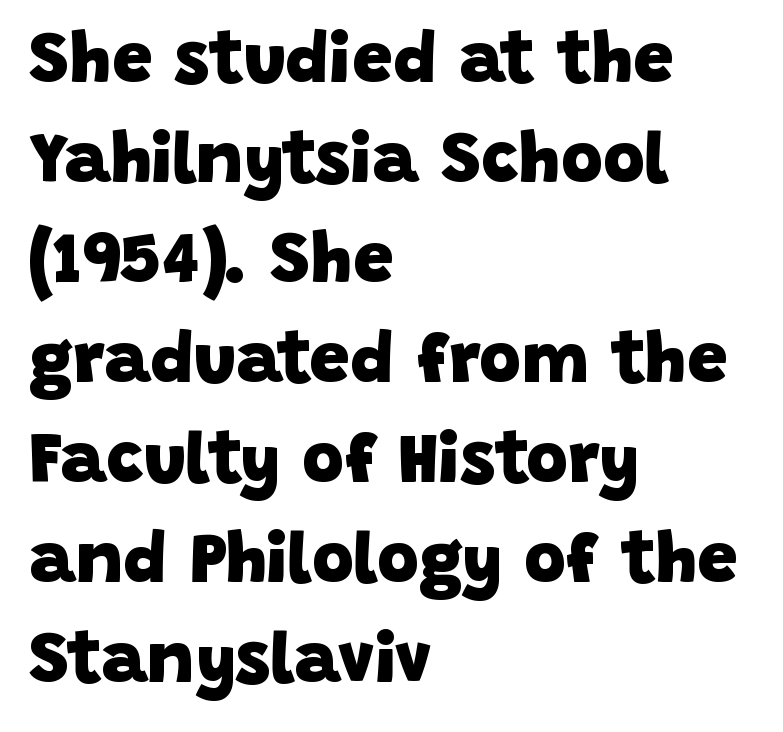
The image shows 72 px heavy sans-serif type; set left-aligned, normal line spacing (1.39x), normal letter spacing, not underlined; low stroke contrast and a large x-height.
